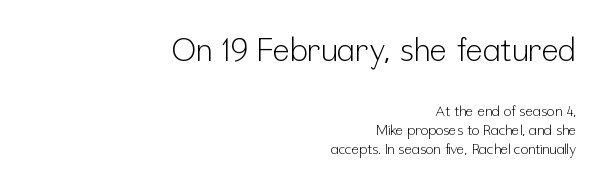
Scale decreases going downward across the two blocks. The passage is arranged like a letterhead date or caption credit — flush right. The rendering shows plain stroke endings on the letterforms — a sans-serif design. Stems and bowls with no extra thickness — not bold. Honestly, the row spacing looks completely unremarkable.
